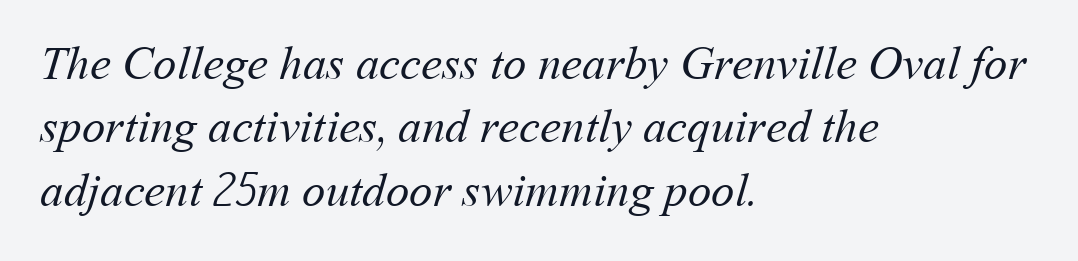
Looks like regular typesetting: each glyph gets only the width it needs. The gaps between neighbouring characters are ordinary and unremarkable. Compared with a typical body face, this is equally light or lighter still. Leading matches the norm, producing a regular column.
